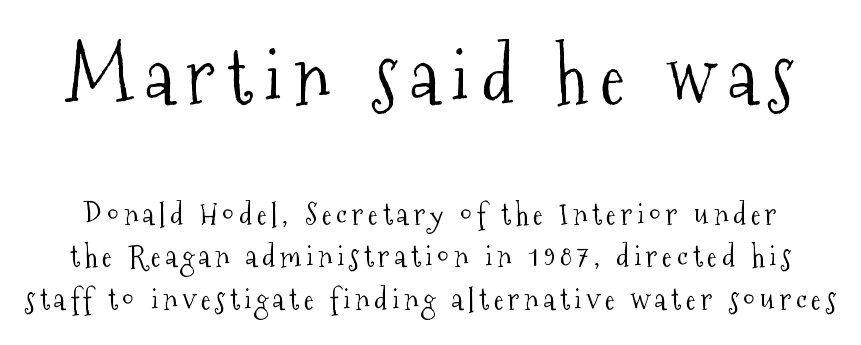
The image shows 76 px light, condensed serif type, upright; set normal line spacing (1.42x), not underlined; the first (top) block is 2.53x larger; medium stroke contrast and a medium x-height.
